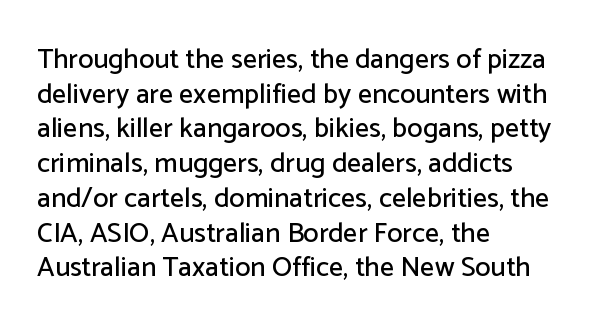
Q: Is the text italic (slanted)? A: No, it is upright.
Q: Is the typeface a serif or a sans-serif typeface? A: Sans-serif.
Q: Is the text underlined? A: No.
Q: How is the paragraph aligned? A: Left-aligned.
Q: Is the spacing between letters normal or unusually wide? A: Normal.
Q: Width (condensed, normal, or wide)? A: Normal.
Q: Stroke contrast? A: Low.
Q: x-height? A: Medium.
Q: Monospaced? A: No.
